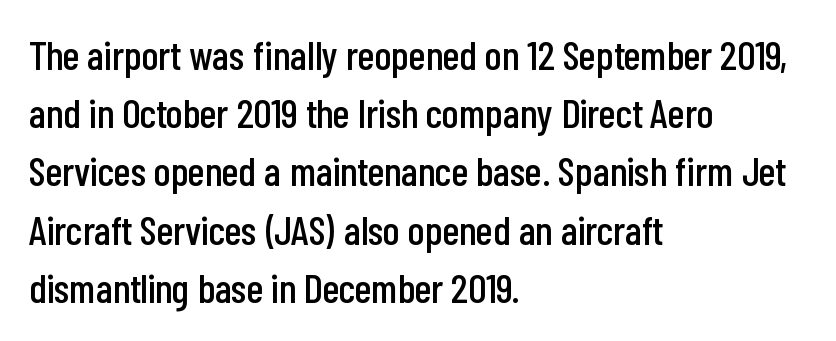
The image shows 41 px condensed sans-serif type, upright; set left-aligned, normal line spacing (1.42x), normal letter spacing, not underlined; low stroke contrast and a medium x-height.
